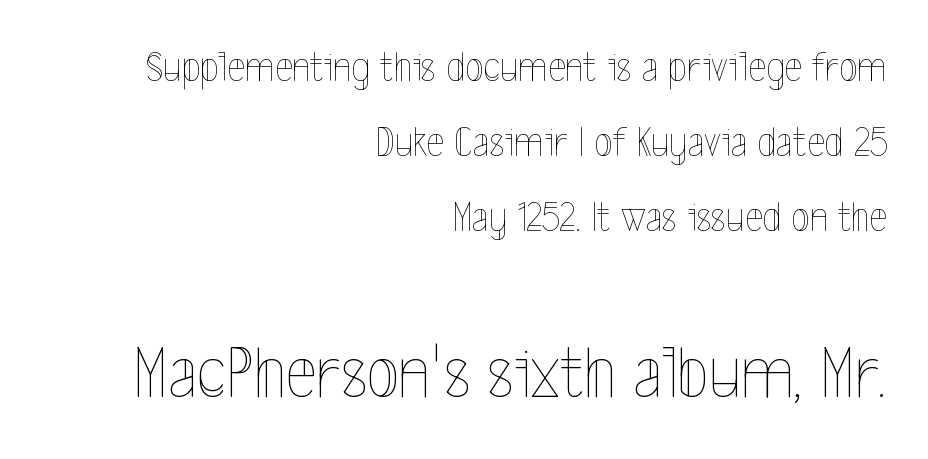
The image shows 75 px thin, condensed type, upright; set right-aligned, line spacing 1.75x, normal letter spacing, not underlined; the second (bottom) block is 1.74x larger; a medium x-height.
